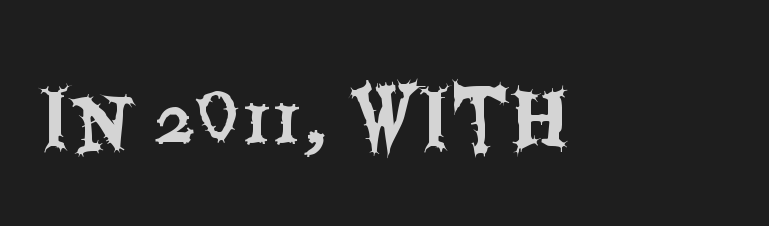
{"serif": "no", "italic": "no", "width": "condensed", "stroke_contrast": "medium", "x_height": "large", "monospaced": "no", "underline": "no", "letter_spacing": "normal", "letter_spacing_em": 0.0, "glyph_px": 78}
